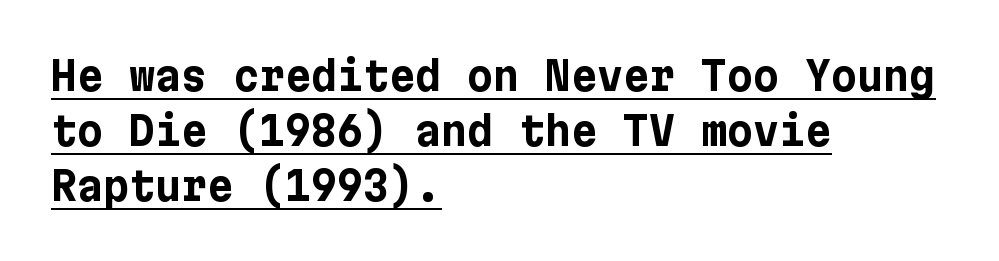
The image shows 40 px bold sans-serif type, upright; set left-aligned, normal line spacing (1.38x), normal letter spacing, underlined; low stroke contrast and a medium x-height.
